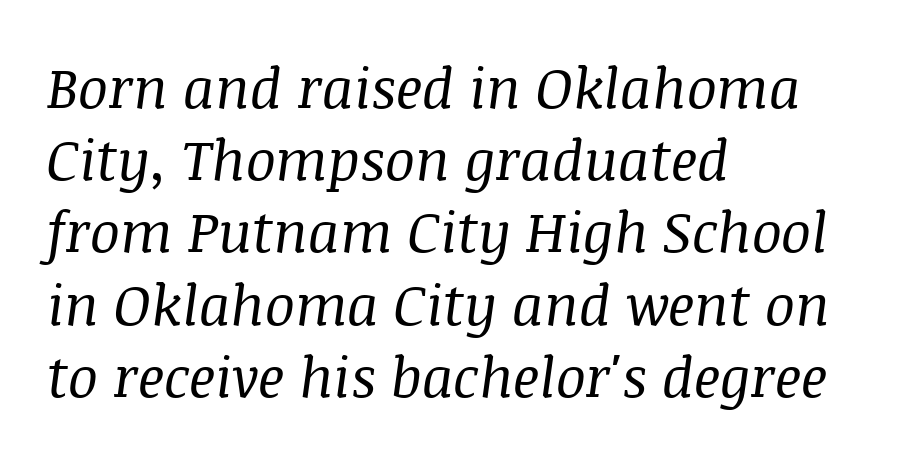
Line starts are locked; line ends wander. Is there much room between lines? A standard amount, neither cramped nor airy. Type without underlining. Spacing verdict: proportional, widths tailored to each character. This sample uses a serif face. The tracking reads as untouched default to a designer's eye.
